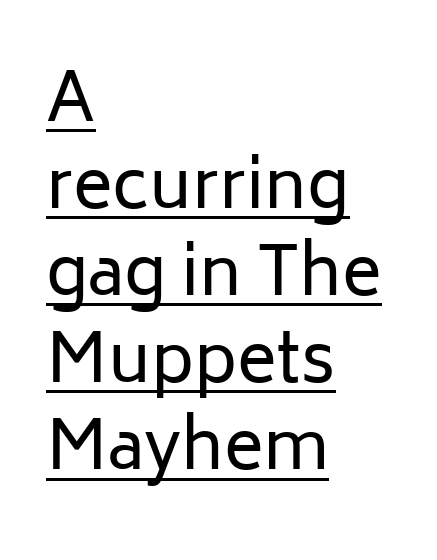
The type sits square on the baseline with zero lean. Horizontal bands of white between lines are of average thickness. In CSS terms this would be text-align: left. Tracking here is standard; glyphs follow each other at the usual distance.
